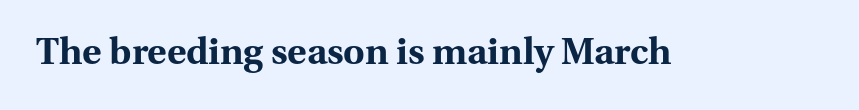
Q: Is the text bold? A: Yes.
Q: Is the text italic (slanted)? A: No, it is upright.
Q: Is the typeface a serif or a sans-serif typeface? A: Serif.
Q: Is the text underlined? A: No.
Q: Is the spacing between letters normal or unusually wide? A: Normal.
Q: Width (condensed, normal, or wide)? A: Normal.
Q: Stroke contrast? A: Medium.
Q: x-height? A: Medium.
Q: Monospaced? A: No.
